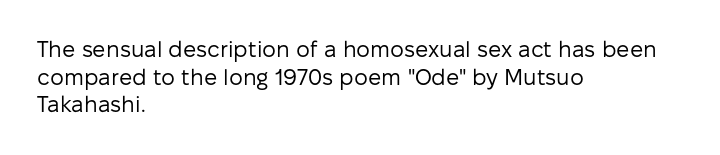
The image shows 22 px text type, upright; set left-aligned, normal line spacing (1.26x), normal letter spacing, not underlined.
